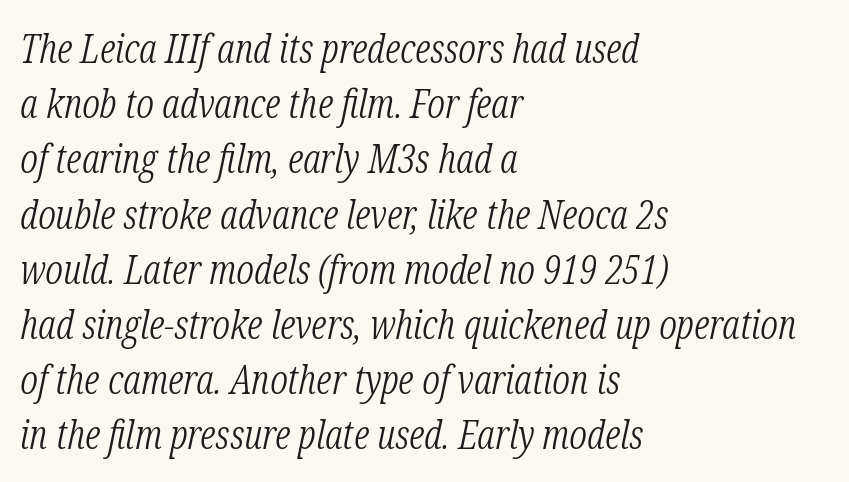
The image shows 40 px light, condensed serif type, italic (leaning right); set left-aligned, normal line spacing (1.38x), normal letter spacing, not underlined; low stroke contrast and a medium x-height.
